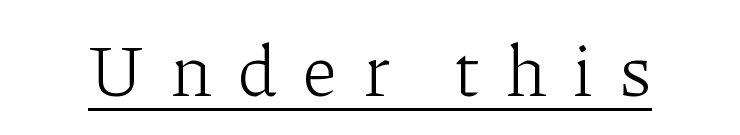
Substantial extra tracking has been applied to these lines. The sample's only ornament is a line tracing under the words. Caption: face not bold, strokes unweighted. Check where the strokes stop: tiny serifs finish them off. Does the lettering tilt? It doesn't — this is upright. Each letter keeps its own natural width here, so spacing adapts to shape.
